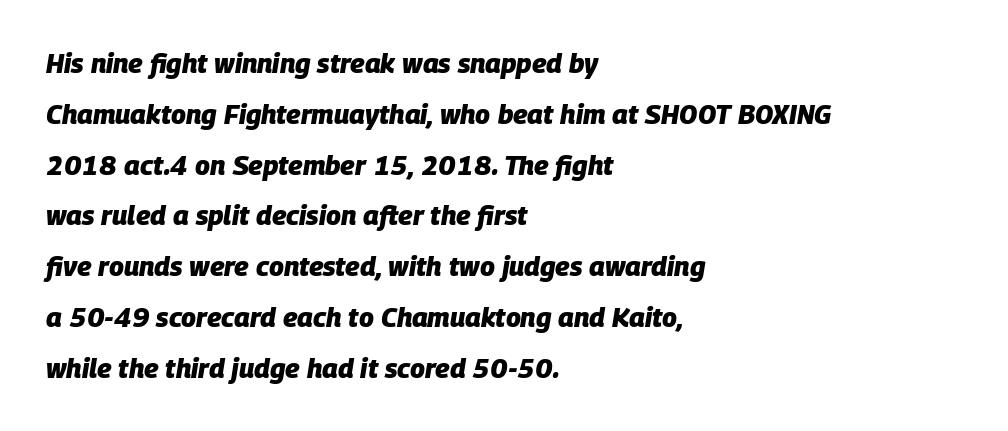
{"italic": "yes", "lean": "right", "slant_degrees": 9, "bold": "yes", "underline": "no", "align": "left", "line_spacing_ratio": 1.88, "letter_spacing": "normal", "letter_spacing_em": 0.0, "glyph_px": 27}
